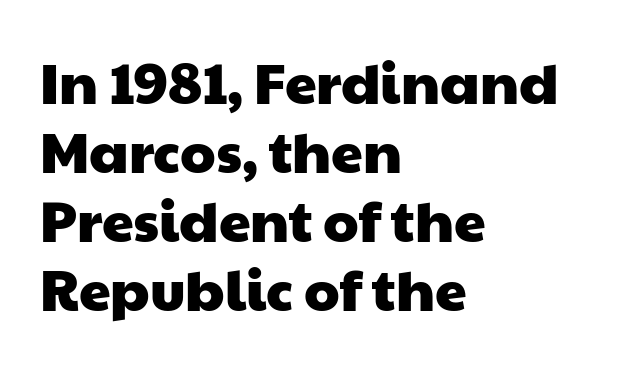
A clean baseline with only descenders dipping below it. Short note: letters normally spaced. Serif or sans? Sans — the stroke terminals are bare. Proportional: the letters do not fall into vertical columns. The text block is weighted toward the left margin, trailing off unevenly rightward.
